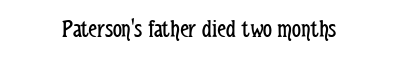
The image shows 25 px text type, upright; set normal letter spacing, not underlined.
